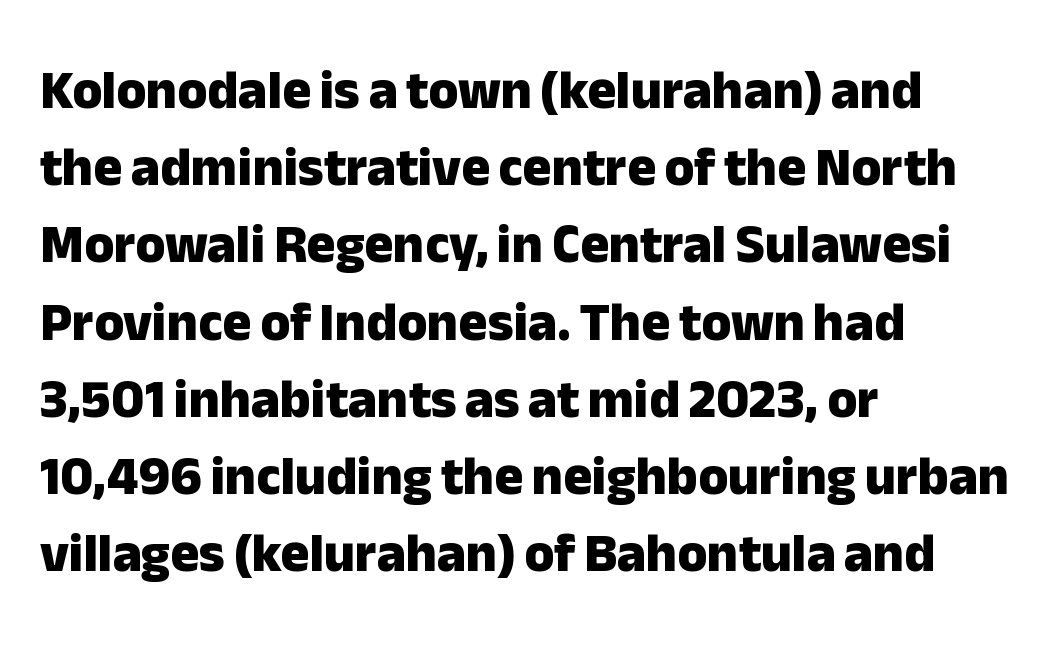
{"serif": "no", "italic": "no", "bold": "yes", "weight": "heavy", "width": "normal", "stroke_contrast": "low", "x_height": "medium", "monospaced": "no", "underline": "no", "align": "left", "line_spacing": "normal", "line_spacing_ratio": 1.43, "letter_spacing": "normal", "letter_spacing_em": 0.0, "glyph_px": 54}
